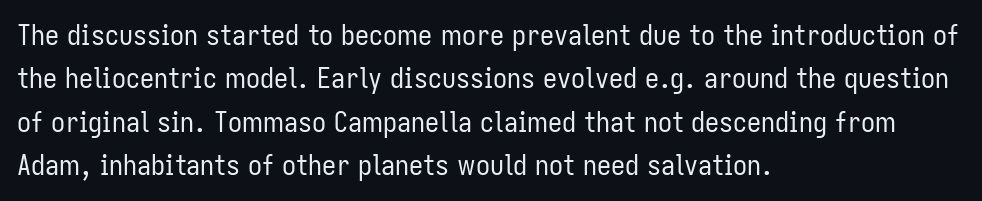
Q: Is the text bold? A: No.
Q: Is the text italic (slanted)? A: No, it is upright.
Q: Is the typeface a serif or a sans-serif typeface? A: Sans-serif.
Q: Is the text underlined? A: No.
Q: How is the paragraph aligned? A: Left-aligned.
Q: Is the spacing between letters normal or unusually wide? A: Normal.
Q: Is the spacing between lines tight, normal or loose? A: Normal.
Q: Width (condensed, normal, or wide)? A: Condensed.
Q: Stroke contrast? A: Low.
Q: x-height? A: Medium.
Q: Monospaced? A: No.
